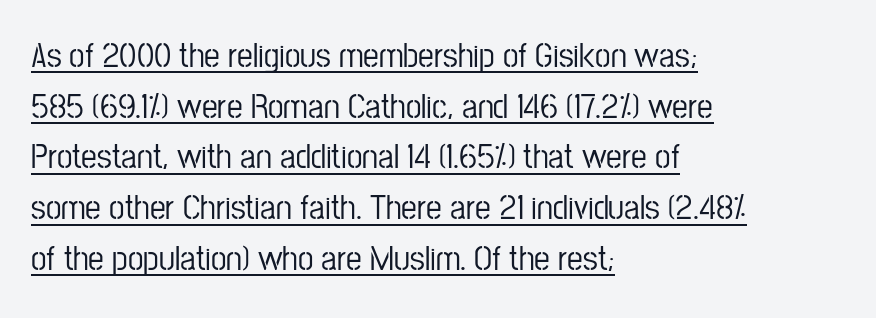
Notice how descenders clear the ascenders below comfortably — that's standard leading. Nobody touched the tracking dial on this one. If you drew a line through each stem, it would be perfectly vertical. The words here are underlined. Reading down the block, your eye returns to a fixed left position each line.
